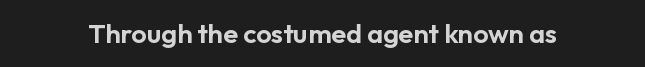
Q: Is the text italic (slanted)? A: No, it is upright.
Q: Is the text underlined? A: No.
Q: Is the spacing between letters normal or unusually wide? A: Normal.
